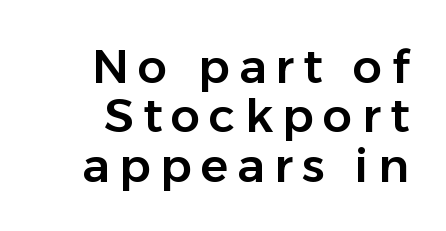
The image shows 47 px sans-serif type, upright; set tight line spacing (1.05x), not underlined; low stroke contrast and a medium x-height.
